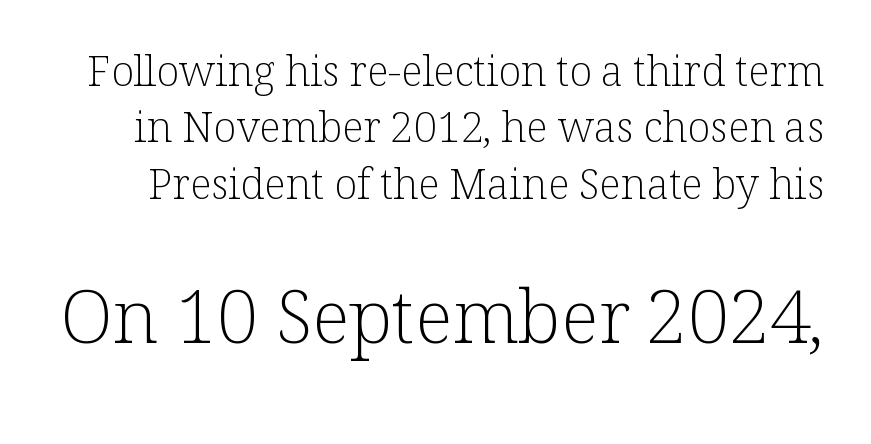
{"serif": "yes", "italic": "no", "bold": "no", "weight": "light", "width": "normal", "stroke_contrast": "low", "x_height": "medium", "monospaced": "no", "underline": "no", "line_spacing": "normal", "line_spacing_ratio": 1.34, "letter_spacing": "normal", "letter_spacing_em": 0.0, "larger_block": "second", "size_ratio": 1.76, "glyph_px": 74}
